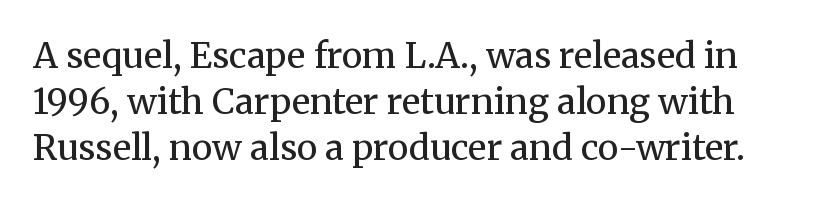
The image shows 35 px regular-weight serif type, upright; set normal line spacing (1.32x), normal letter spacing, not underlined; medium stroke contrast and a medium x-height.
